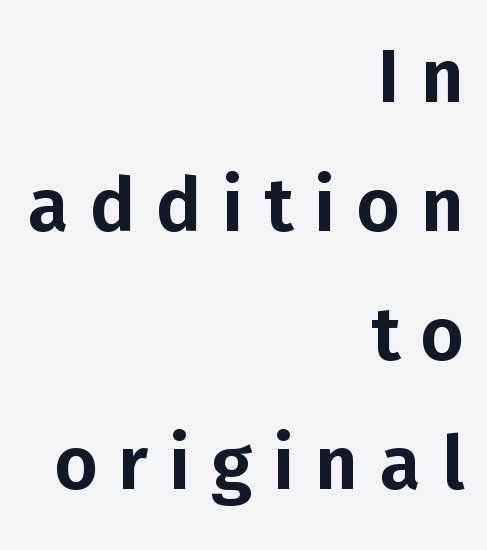
A typesetter would call this proportional, since set widths differ per character. The type is letterspaced generously, with wide tracking. Has an underline been added? It has not. Posture: upright roman. This sample uses a sans-serif face. A flush-right, rag-left setting is used for this passage.
